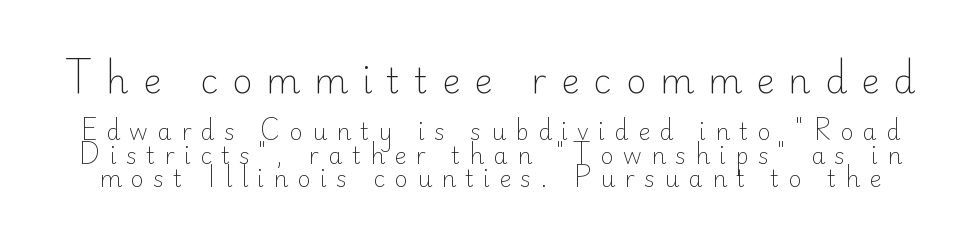
{"serif": "no", "italic": "no", "bold": "no", "weight": "light", "width": "normal", "stroke_contrast": "low", "x_height": "small", "monospaced": "no", "underline": "no", "line_spacing": "tight", "line_spacing_ratio": 1.03, "letter_spacing": "wide", "letter_spacing_em": 0.4, "larger_block": "first", "size_ratio": 1.52, "glyph_px": 35}
